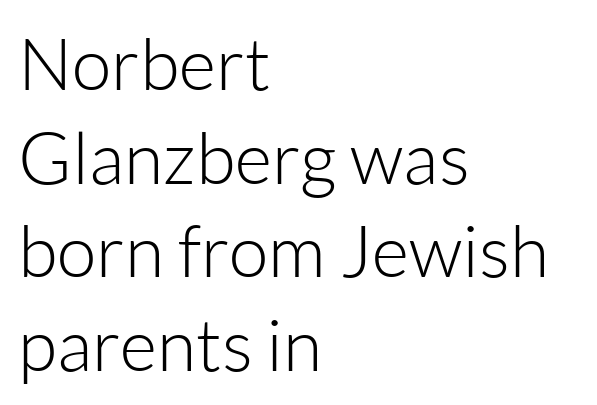
{"serif": "no", "italic": "no", "bold": "no", "weight": "light", "width": "normal", "stroke_contrast": "low", "x_height": "medium", "monospaced": "no", "underline": "no", "align": "left", "line_spacing": "normal", "line_spacing_ratio": 1.3, "letter_spacing": "normal", "letter_spacing_em": 0.0, "glyph_px": 72}
